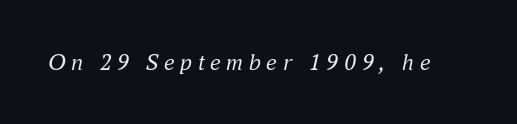
Q: Is the text bold? A: No.
Q: Is the text italic (slanted)? A: Yes, it leans right by about 16 degrees.
Q: Is the text underlined? A: No.
Q: Is the spacing between letters normal or unusually wide? A: Unusually wide.
